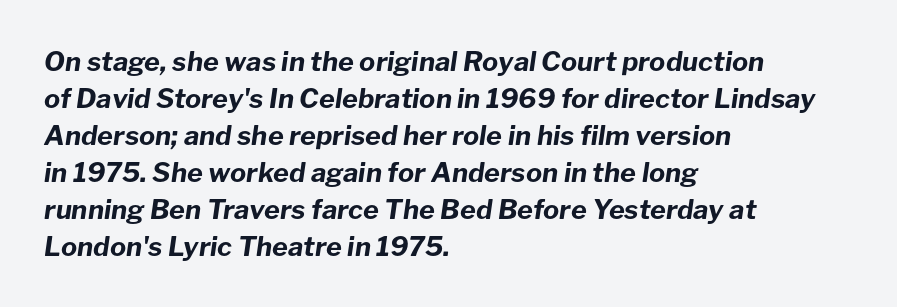
The space directly below the letters is spotless. The axis of the letterforms is tilted away from vertical. Students, this is bold: see how much ink each stroke carries. The designer left line spacing at the default. Glyph-to-glyph distance matches everyday printed text. Which margin do the lines hug? The left one — the right edge is uneven.
